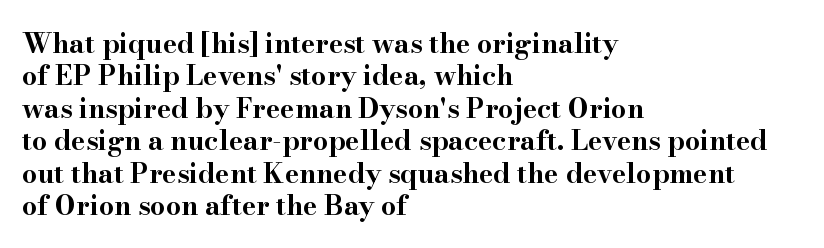
The image shows 27 px bold type, upright; set left-aligned, line spacing 1.2x, normal letter spacing, not underlined.
